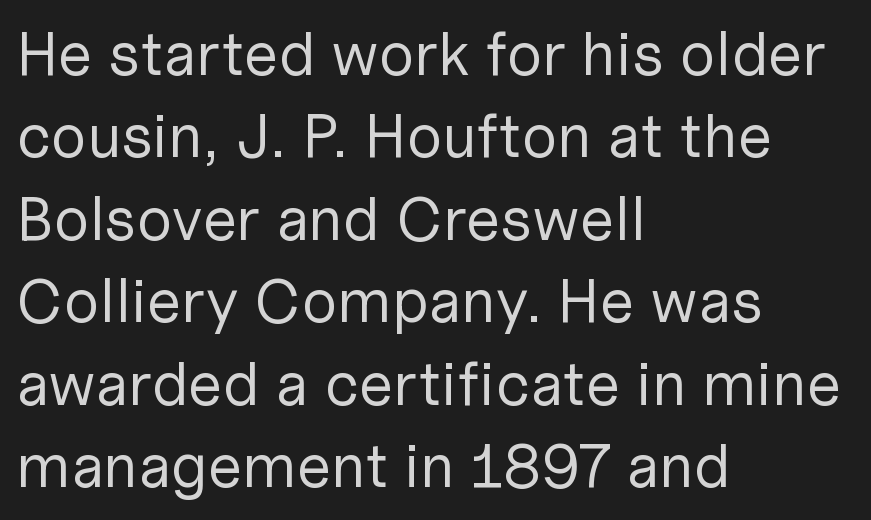
Look at the tracking — it's just the regular setting, nothing added. No extra ink here — the face is not bold. The typesetter chose a ragged-right arrangement here. Character widths vary here, with narrow letters taking less room than wide ones.
